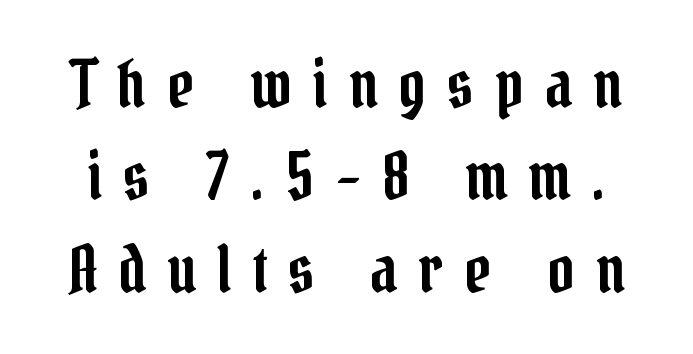
Clear beneath every line of the passage. The face used here is proportionally spaced, like ordinary book or web type. Letter spacing: wide. How would I describe the line gaps? Plain and ordinary.
